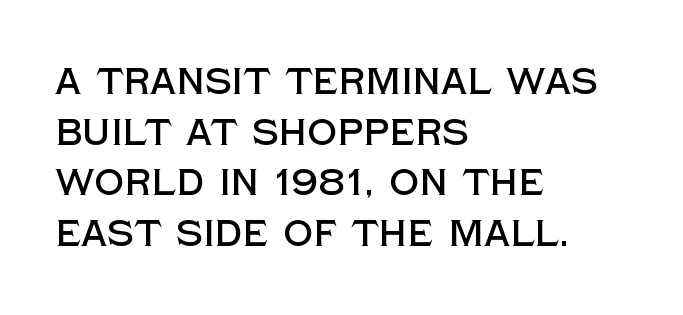
{"serif": "no", "italic": "no", "width": "normal", "x_height": "large", "monospaced": "no", "underline": "no", "align": "left", "line_spacing": "normal", "line_spacing_ratio": 1.37, "letter_spacing": "normal", "letter_spacing_em": 0.0, "glyph_px": 37}
